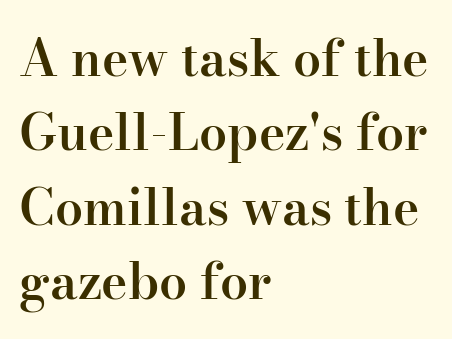
Q: Is the text bold? A: Semi-bold.
Q: Is the text italic (slanted)? A: No, it is upright.
Q: Is the typeface a serif or a sans-serif typeface? A: Serif.
Q: Is the text underlined? A: No.
Q: How is the paragraph aligned? A: Left-aligned.
Q: Is the spacing between letters normal or unusually wide? A: Normal.
Q: Is the spacing between lines tight, normal or loose? A: Normal.
Q: Width (condensed, normal, or wide)? A: Normal.
Q: Stroke contrast? A: High.
Q: x-height? A: Small.
Q: Monospaced? A: No.
